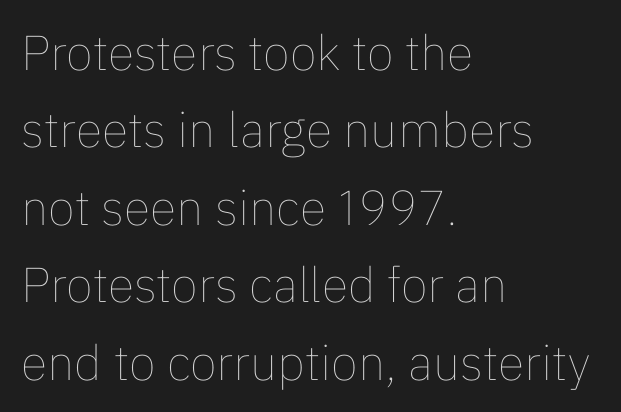
Q: Is the text bold? A: No.
Q: Is the text italic (slanted)? A: No, it is upright.
Q: Is the text underlined? A: No.
Q: How is the paragraph aligned? A: Left-aligned.
Q: Is the spacing between letters normal or unusually wide? A: Normal.
Q: Is the spacing between lines tight, normal or loose? A: Normal.
Q: Width (condensed, normal, or wide)? A: Normal.
Q: Stroke contrast? A: Low.
Q: x-height? A: Medium.
Q: Monospaced? A: No.
